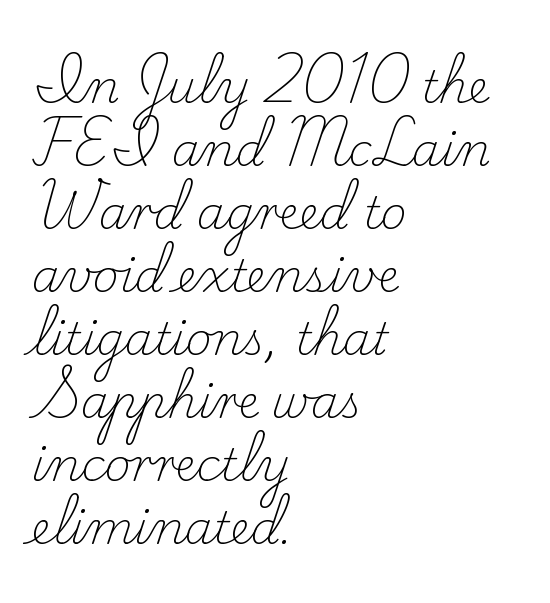
Q: Is the text bold? A: No.
Q: Is the text italic (slanted)? A: Yes.
Q: Is the typeface a serif or a sans-serif typeface? A: Serif.
Q: Is the text underlined? A: No.
Q: How is the paragraph aligned? A: Left-aligned.
Q: Is the spacing between letters normal or unusually wide? A: Normal.
Q: Is the spacing between lines tight, normal or loose? A: Normal.
Q: Width (condensed, normal, or wide)? A: Normal.
Q: Stroke contrast? A: Low.
Q: x-height? A: Small.
Q: Monospaced? A: No.
